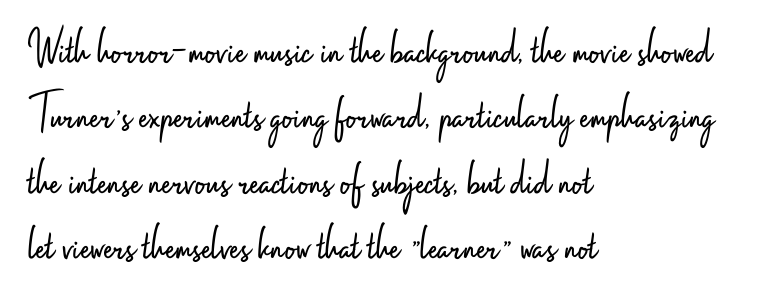
{"serif": "no", "bold": "no", "weight": "light", "width": "condensed", "stroke_contrast": "low", "x_height": "small", "monospaced": "no", "underline": "no", "align": "left", "line_spacing": "normal", "line_spacing_ratio": 1.28, "letter_spacing": "normal", "letter_spacing_em": 0.0, "glyph_px": 51}
